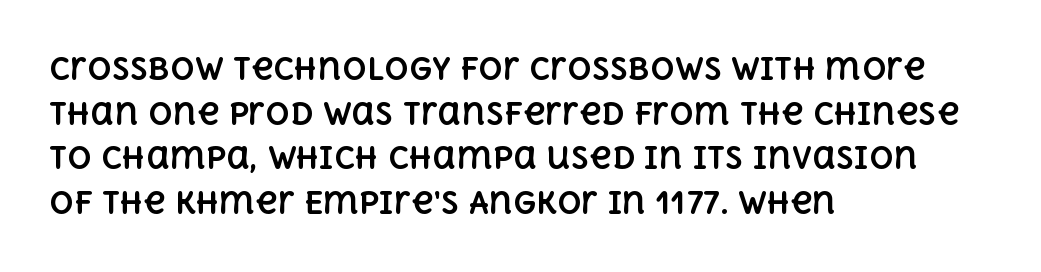
The face used here has the dense, thick strokes of a bold. A typesetter would call this proportional, since set widths differ per character. Baseline-to-baseline distance is the conventional proportion of letter height. These lines stack with their left ends in a neat column. The passage shown has conventional tracking throughout. The font's upright variant was chosen for this text.
